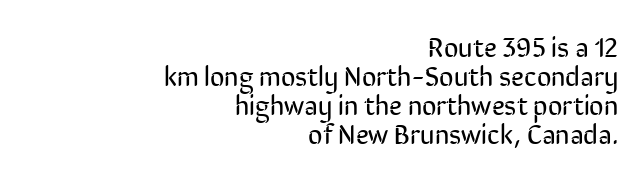
The image shows 28 px regular-weight, condensed sans-serif type, upright; set right-aligned, tight line spacing (1.04x), normal letter spacing, not underlined; low stroke contrast and a medium x-height.
